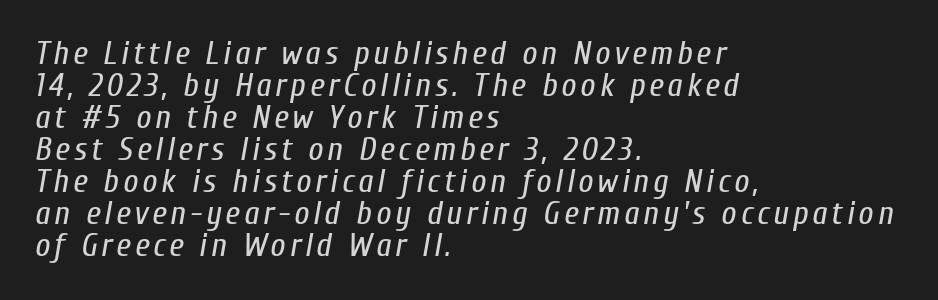
Varying glyph widths throughout — classic text-font behaviour. The designer dialed line spacing down below the default. The font's italic variant was chosen for this text. The weight tops out at a normal text grade. Caption: multi-line text, flush left, ragged right. The passage shown is not underscored anywhere.
